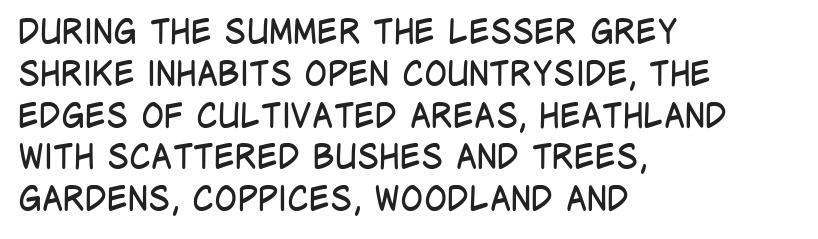
Letterform terminals end flat and unadorned throughout the passage. Nope, not italic — everything's standing straight. The rendering anchors every line to the left-hand side. The foot of each line stays bare and open. Each letter keeps its own natural width here, so spacing adapts to shape. Nothing heavy about these letters — not bold at all.
